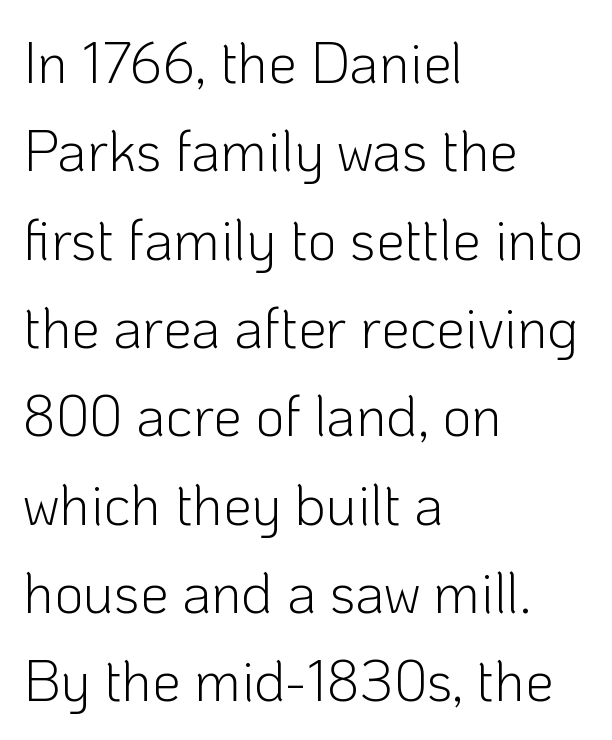
{"serif": "no", "italic": "no", "bold": "no", "weight": "light", "width": "normal", "stroke_contrast": "low", "x_height": "medium", "monospaced": "no", "underline": "no", "align": "left", "line_spacing": "normal", "line_spacing_ratio": 1.55, "letter_spacing": "normal", "letter_spacing_em": 0.0, "glyph_px": 57}
